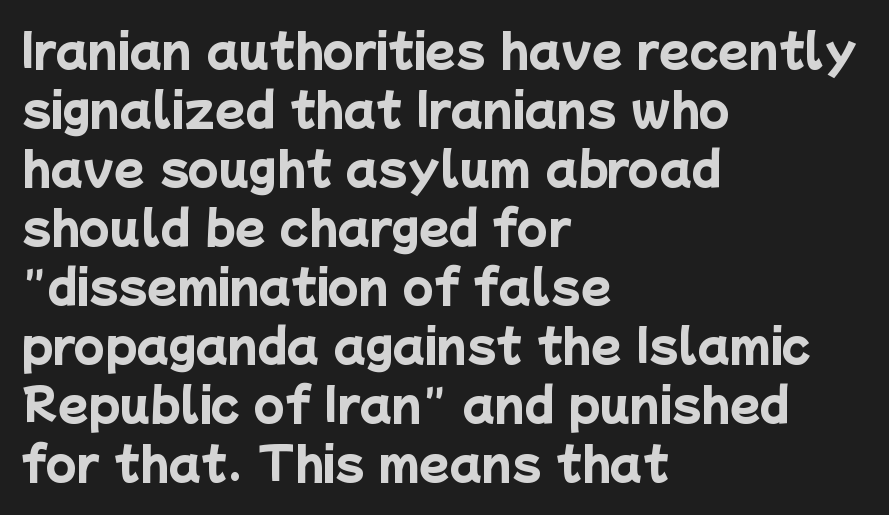
Q: Is the text bold? A: Yes.
Q: Is the typeface a serif or a sans-serif typeface? A: Sans-serif.
Q: Is the text underlined? A: No.
Q: How is the paragraph aligned? A: Left-aligned.
Q: Is the spacing between letters normal or unusually wide? A: Normal.
Q: Is the spacing between lines tight, normal or loose? A: Normal.
Q: Width (condensed, normal, or wide)? A: Normal.
Q: Stroke contrast? A: Low.
Q: x-height? A: Medium.
Q: Monospaced? A: No.
